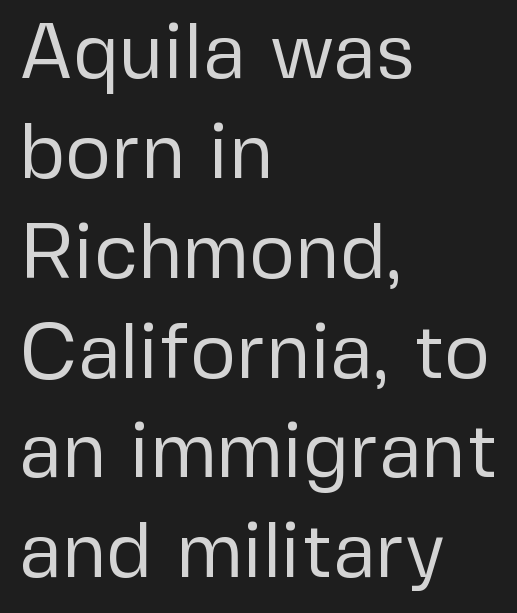
The line texture is even and compact thanks to regular tracking. The block of text has a typical density, with ordinary space between rows. Is the type heavy? It reads as light-to-regular instead. Unlike italic type, these characters show no tilt at all. A sans-serif font was chosen for this passage.
